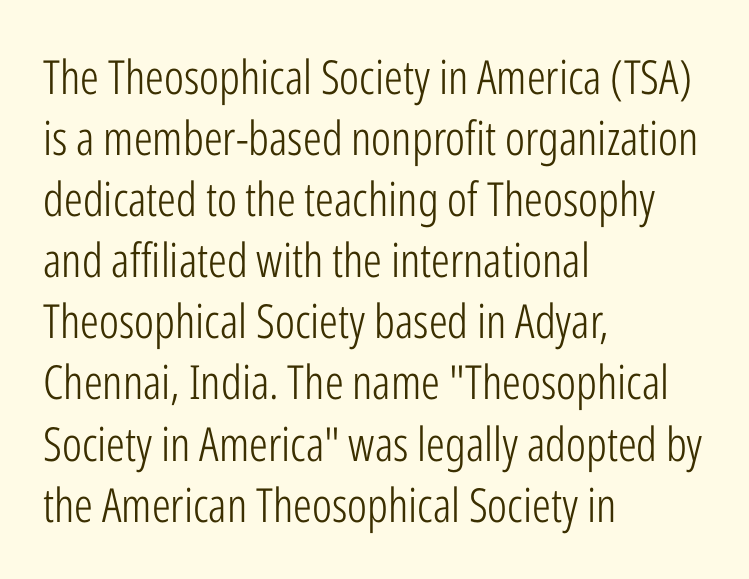
{"serif": "no", "italic": "no", "bold": "no", "weight": "light", "width": "condensed", "stroke_contrast": "low", "x_height": "medium", "monospaced": "no", "underline": "no", "align": "left", "line_spacing": "normal", "line_spacing_ratio": 1.3, "letter_spacing": "normal", "letter_spacing_em": 0.0, "glyph_px": 47}
